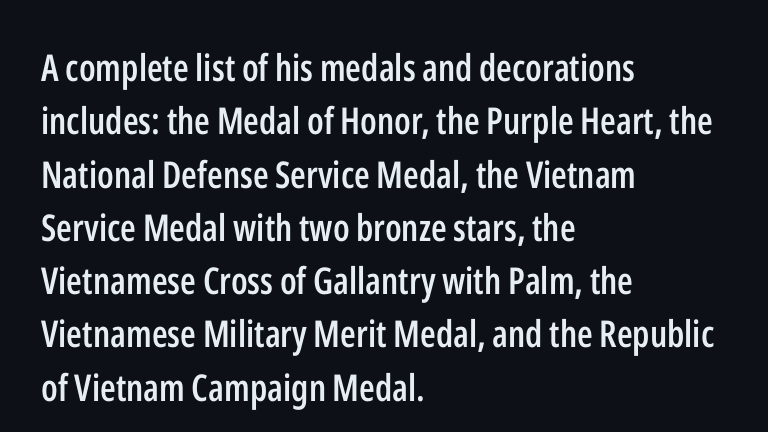
The image shows 37 px semibold, condensed sans-serif type, upright; set left-aligned, normal line spacing (1.44x), normal letter spacing, not underlined; low stroke contrast and a medium x-height.
